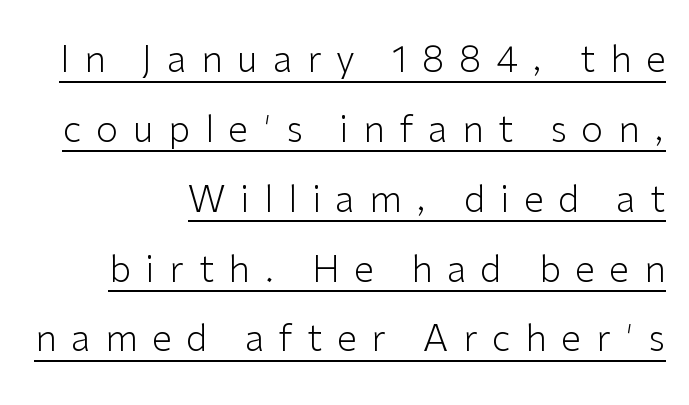
Note the varied advance widths — an 'i' is clearly narrower than an 'm'. Tracking here is generous; glyphs stand well apart from one another. Ordinary non-slanted type is in use. To sum up the face: it is a sans, with no serifs. The rendering anchors every line to the right-hand side.
